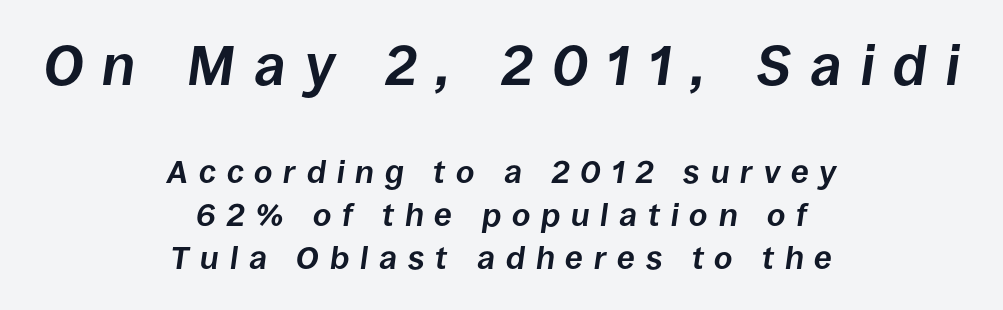
Notice how the passage keeps no hard edge, just a central spine. Whoever set this chose a conventional vertical rhythm. Heft: maximum for text — a bold. The face used here appears at its bigger size in the upper chunk.
